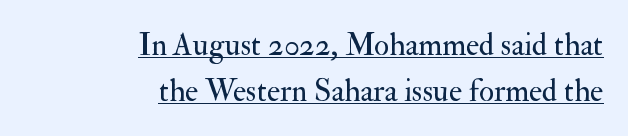
The image shows 31 px regular-weight serif type, upright; set right-aligned, normal line spacing (1.48x), normal letter spacing, underlined; medium stroke contrast and a small x-height.
